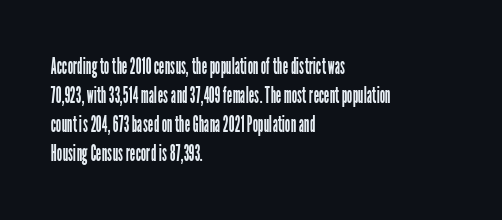
{"italic": "no", "bold": "no", "underline": "no", "align": "left", "line_spacing_ratio": 1.21, "letter_spacing": "normal", "letter_spacing_em": 0.0, "glyph_px": 24}
